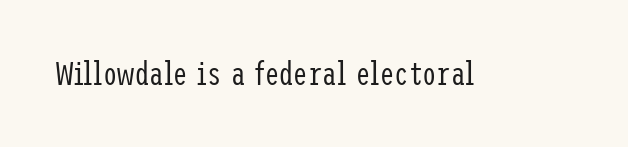
The zone under the glyphs is completely vacant. The typesetting does not lean heavy: it is not bold. Vertical strokes here are truly vertical. The characters display no serif detailing; their extremities are plain. The tracking reads as untouched default to a designer's eye.
